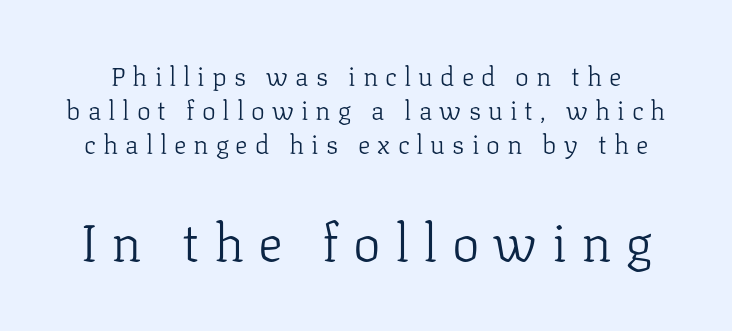
Each stroke keeps to a modest, everyday thickness or less. Two sizes are in play, and the larger belongs to the second block. Students, observe: this is what conventionally led text looks like. Honestly, there is no underline to notice here at all. Yep, those are serifs on the letters.
